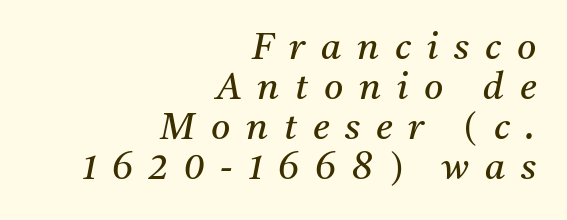
The face used here is proportionally spaced, like ordinary book or web type. No extra ink here — the face is not bold. Typeset ragged left — the right edge is the straight one. The foot of each line stays bare and open.
